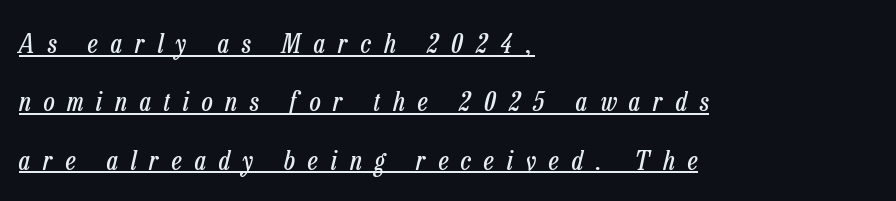
{"italic": "yes", "lean": "right", "slant_degrees": 13, "bold": "no", "underline": "yes", "align": "left", "line_spacing": "loose", "line_spacing_ratio": 2.16, "letter_spacing": "wide", "letter_spacing_em": 0.48, "glyph_px": 27}
